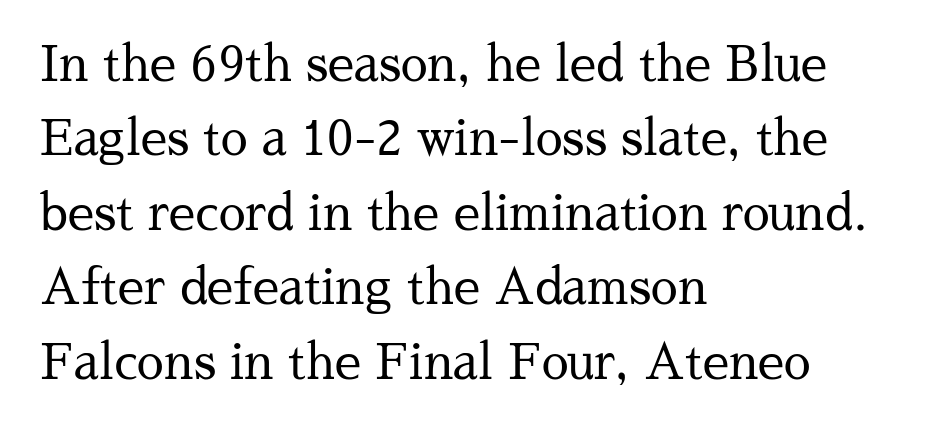
The text block is weighted toward the left margin, trailing off unevenly rightward. Is the letter spacing exaggerated? No — it looks like the ordinary default. Notice how descenders clear the ascenders below comfortably — that's standard leading. Italic? Not at all — the glyphs are vertical. The face looks like a standard text weight, possibly lighter. Serifs: yes, visible at the terminals of the letterforms.
